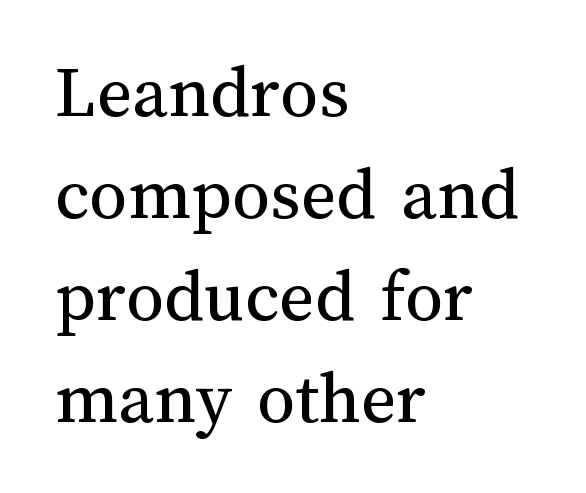
Varying glyph widths throughout — classic text-font behaviour. Plain, unruled lines of type. Typeset ragged right — the left edge is the straight one. Leading: standard.
